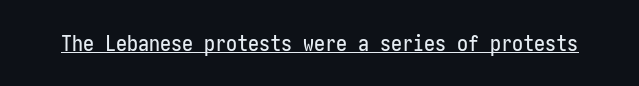
Compared with typical body copy, the letter spacing here is the same. Honestly, the underline is the first thing you notice here. No italicization has been applied; the sample stays upright.
